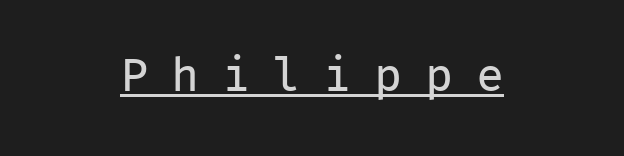
The image shows 47 px regular-weight sans-serif type, upright, monospaced; set centered, unusually wide letter spacing (+0.48 em), underlined; low stroke contrast and a medium x-height.
